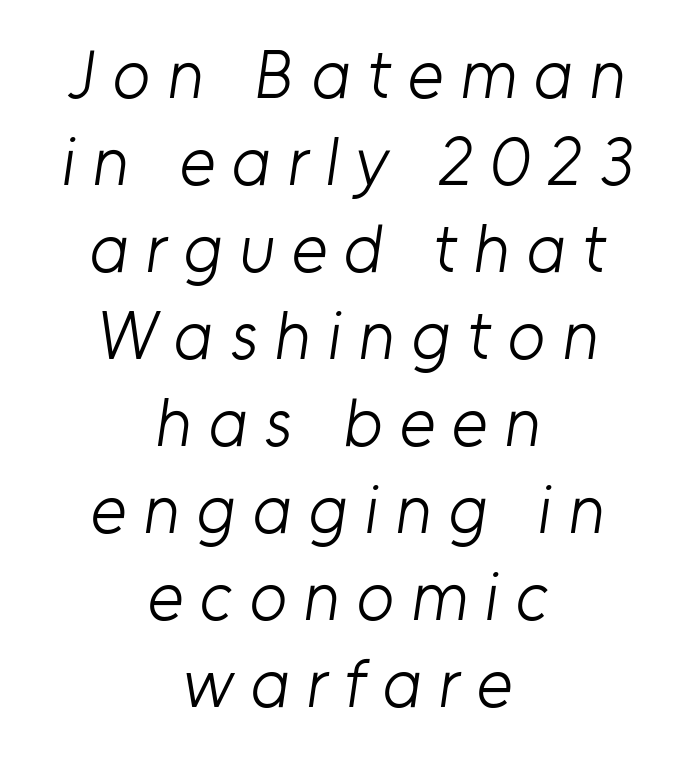
{"serif": "no", "bold": "no", "weight": "light", "width": "normal", "stroke_contrast": "low", "x_height": "medium", "monospaced": "no", "underline": "no", "align": "center", "line_spacing": "normal", "line_spacing_ratio": 1.26, "letter_spacing": "wide", "letter_spacing_em": 0.24, "glyph_px": 69}
